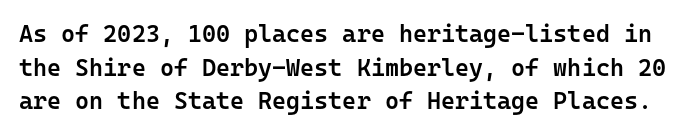
The image shows 24 px text type, upright; set normal line spacing (1.4x), normal letter spacing, not underlined.
